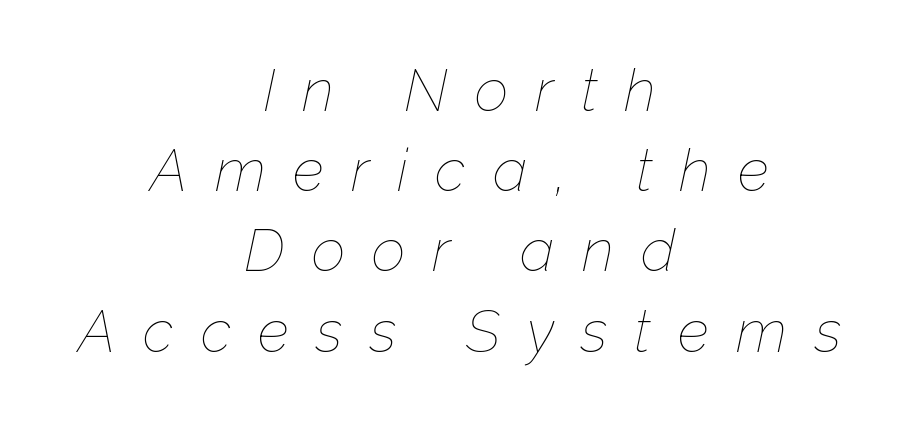
The compositor balanced each line on the midline. The gaps between neighbouring characters are conspicuously large. Character widths vary here, with narrow letters taking less room than wide ones. These lines sit exactly where default settings would place them. Type without underlining. The face used here has a pronounced slope to its letters.
